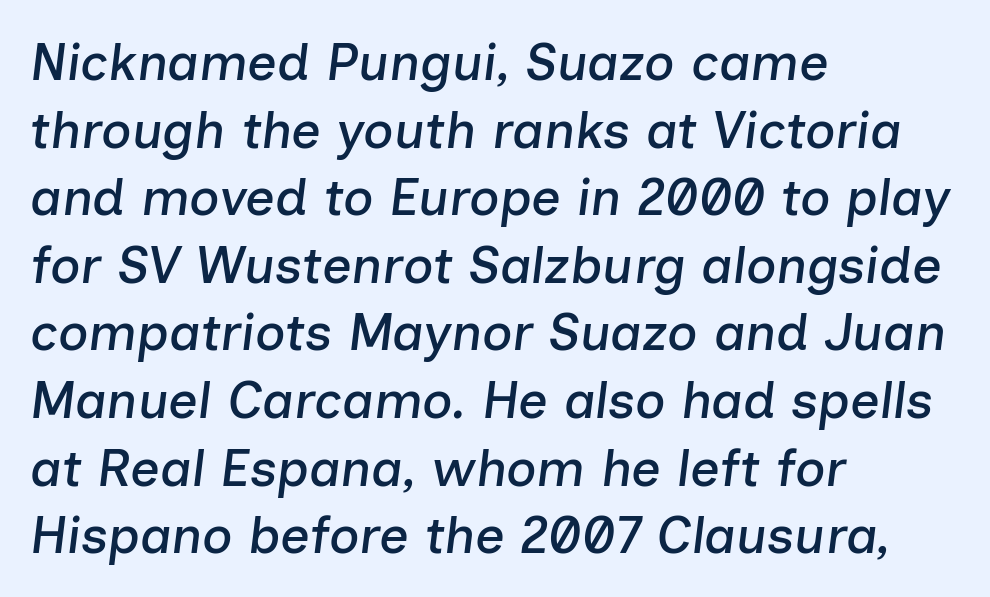
Q: Is the text italic (slanted)? A: Yes, it leans right by about 7 degrees.
Q: Is the text underlined? A: No.
Q: How is the paragraph aligned? A: Left-aligned.
Q: Is the spacing between letters normal or unusually wide? A: Normal.
Q: Is the spacing between lines tight, normal or loose? A: Normal.
Q: Width (condensed, normal, or wide)? A: Normal.
Q: Stroke contrast? A: Low.
Q: x-height? A: Medium.
Q: Monospaced? A: No.
